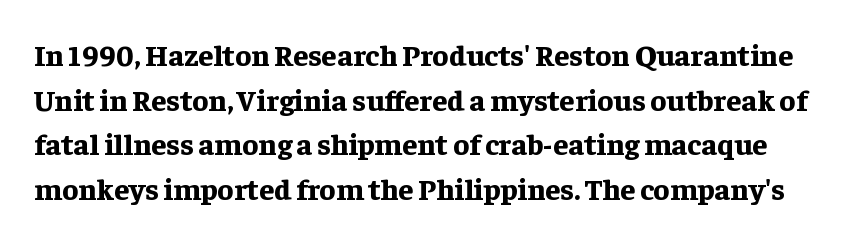
Q: Is the text bold? A: Yes.
Q: Is the text italic (slanted)? A: No, it is upright.
Q: Is the typeface a serif or a sans-serif typeface? A: Serif.
Q: Is the text underlined? A: No.
Q: Is the spacing between letters normal or unusually wide? A: Normal.
Q: Is the spacing between lines tight, normal or loose? A: Normal.
Q: Width (condensed, normal, or wide)? A: Normal.
Q: Stroke contrast? A: Low.
Q: x-height? A: Medium.
Q: Monospaced? A: No.
